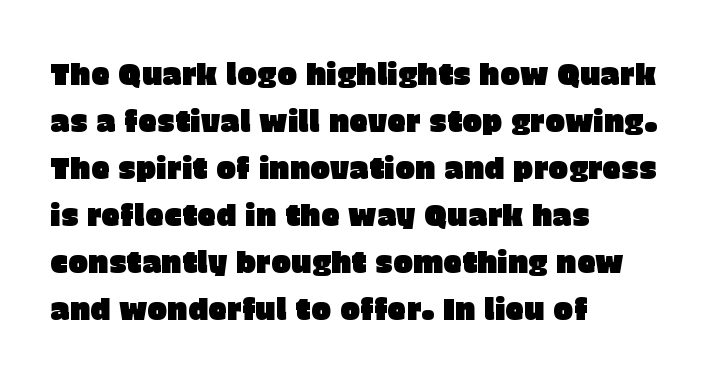
The image shows 30 px sans-serif type, upright; set left-aligned, normal line spacing (1.57x), normal letter spacing, not underlined; low stroke contrast and a large x-height.
